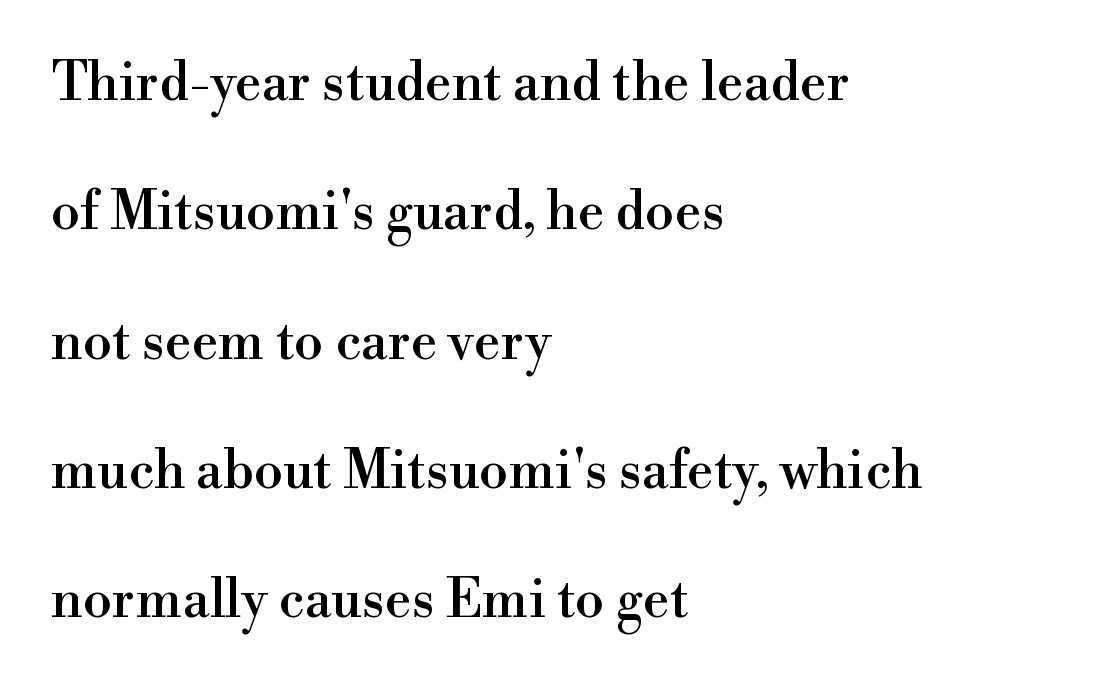
A typesetter would mark this as roman, not italic. This sample is left-justified, so line endings fall wherever the words run out. Decoration check: the copy has no underline. In terms of letterform style, serifs are clearly present. Honestly, the letter spacing is just normal — you wouldn't notice it. Here the designer chose a conventional face with non-uniform glyph widths.
